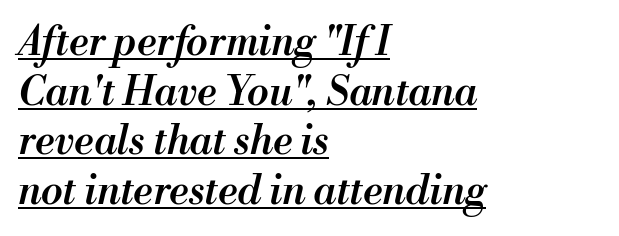
The image shows 40 px semibold type, italic (leaning right); set left-aligned, line spacing 1.24x, normal letter spacing, underlined; medium stroke contrast and a small x-height.
